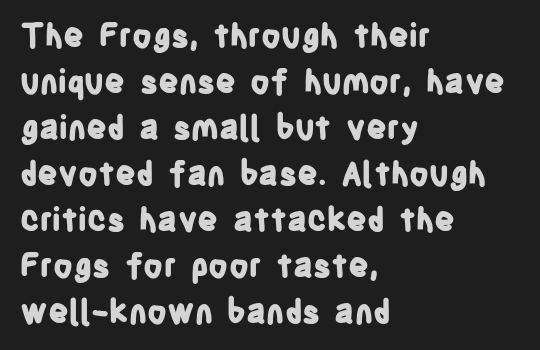
{"serif": "no", "italic": "no", "bold": "yes", "weight": "bold", "width": "condensed", "stroke_contrast": "low", "x_height": "large", "monospaced": "no", "underline": "no", "align": "left", "line_spacing": "normal", "line_spacing_ratio": 1.44, "letter_spacing": "normal", "letter_spacing_em": 0.0, "glyph_px": 32}
